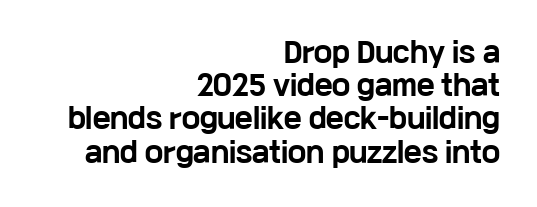
The space beneath each line is pristine and unruled. Unlike italic type, these characters show no tilt at all. Words appear dense and cohesive because spacing is normal. In CSS terms this would be text-align: right. Heft: maximum for text — a bold.
